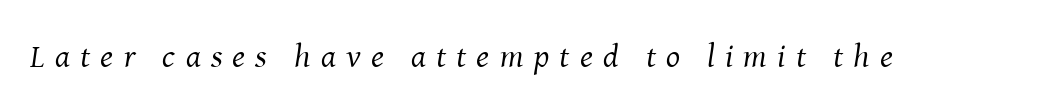
Q: Is the text bold? A: No.
Q: Is the text italic (slanted)? A: Yes, it leans right by about 8 degrees.
Q: Is the typeface a serif or a sans-serif typeface? A: Serif.
Q: Is the text underlined? A: No.
Q: Is the spacing between letters normal or unusually wide? A: Unusually wide.
Q: Width (condensed, normal, or wide)? A: Normal.
Q: Stroke contrast? A: Medium.
Q: x-height? A: Medium.
Q: Monospaced? A: No.
